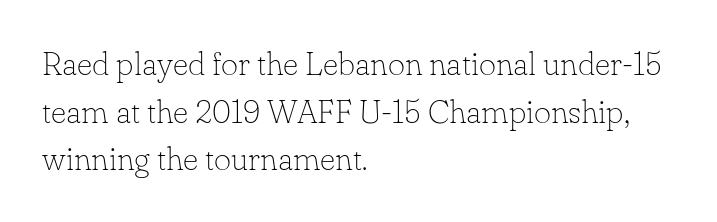
The font sits on the lighter half of the weight spectrum, regular included. Unmarked baselines from the first word to the last. Spacing between characters is what you'd get straight out of the box. Is this a fixed-width face? No — the glyphs have proportional, varying widths. Stroke terminals: seriffed.
